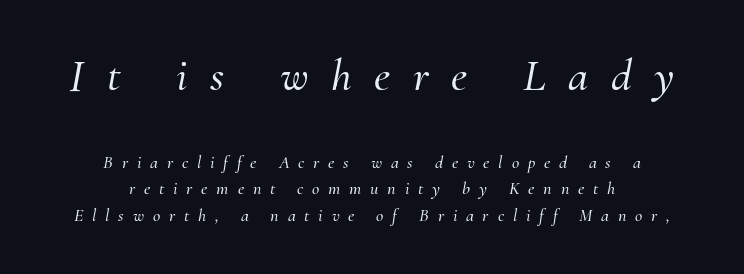
The face used here is proportionally spaced, like ordinary book or web type. Look at the tracking — it's clearly loosened, letters drifting apart. Which of the two is more prominent by size? The first, at the top. The face used here is seriffed, in the tradition of book romans.
